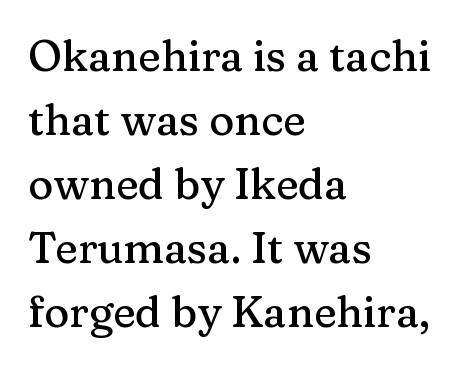
Q: Is the text italic (slanted)? A: No, it is upright.
Q: Is the typeface a serif or a sans-serif typeface? A: Serif.
Q: Is the text underlined? A: No.
Q: How is the paragraph aligned? A: Left-aligned.
Q: Is the spacing between letters normal or unusually wide? A: Normal.
Q: Is the spacing between lines tight, normal or loose? A: Normal.
Q: Width (condensed, normal, or wide)? A: Normal.
Q: Stroke contrast? A: Medium.
Q: x-height? A: Medium.
Q: Monospaced? A: No.
